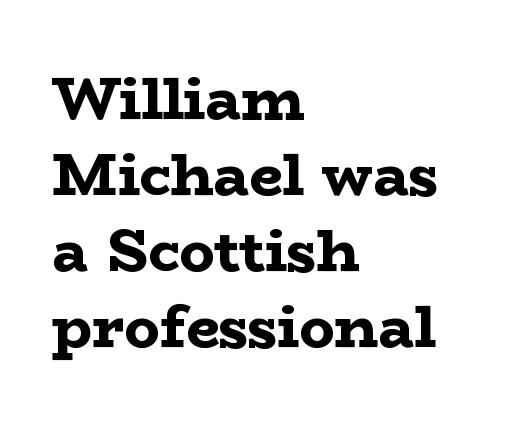
The image shows 59 px bold, wide serif type, upright; set left-aligned, normal line spacing (1.29x), normal letter spacing, not underlined; low stroke contrast and a medium x-height.
